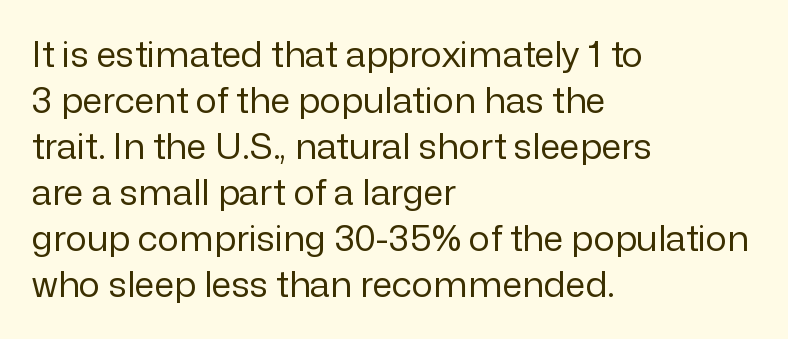
The space beneath each line is pristine and unruled. The vertical gap from one line to the next is medium. A typesetter would label this face a sans. In CSS terms this would be text-align: left. Compared with a typical body face, this is equally light or lighter still.
